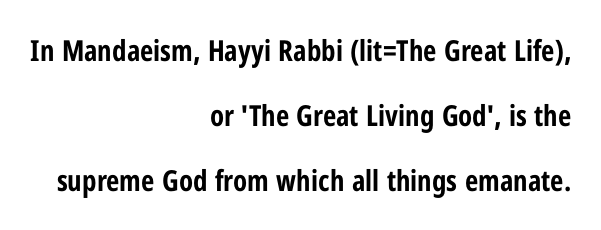
{"serif": "no", "italic": "no", "bold": "yes", "weight": "bold", "width": "condensed", "stroke_contrast": "low", "x_height": "medium", "monospaced": "no", "underline": "no", "align": "right", "line_spacing": "loose", "line_spacing_ratio": 2.24, "letter_spacing": "normal", "letter_spacing_em": 0.0, "glyph_px": 29}
